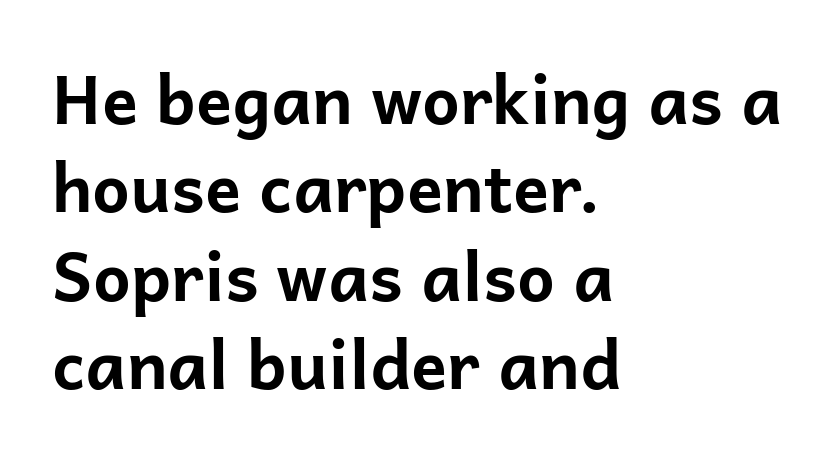
{"serif": "no", "italic": "no", "bold": "yes", "weight": "bold", "width": "normal", "stroke_contrast": "low", "x_height": "medium", "monospaced": "no", "underline": "no", "align": "left", "line_spacing": "normal", "line_spacing_ratio": 1.32, "letter_spacing": "normal", "letter_spacing_em": 0.0, "glyph_px": 67}
